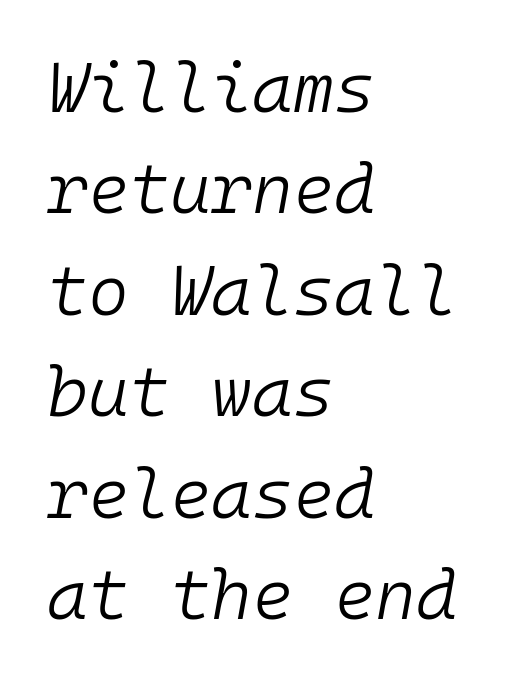
Notice how the stems are inclined rather than vertical — that's the hallmark of italics. The font is comparable to plain body text, perhaps lighter. Quick note: interline space is typical. The letters march in equal steps, a hallmark of fixed-pitch type.
